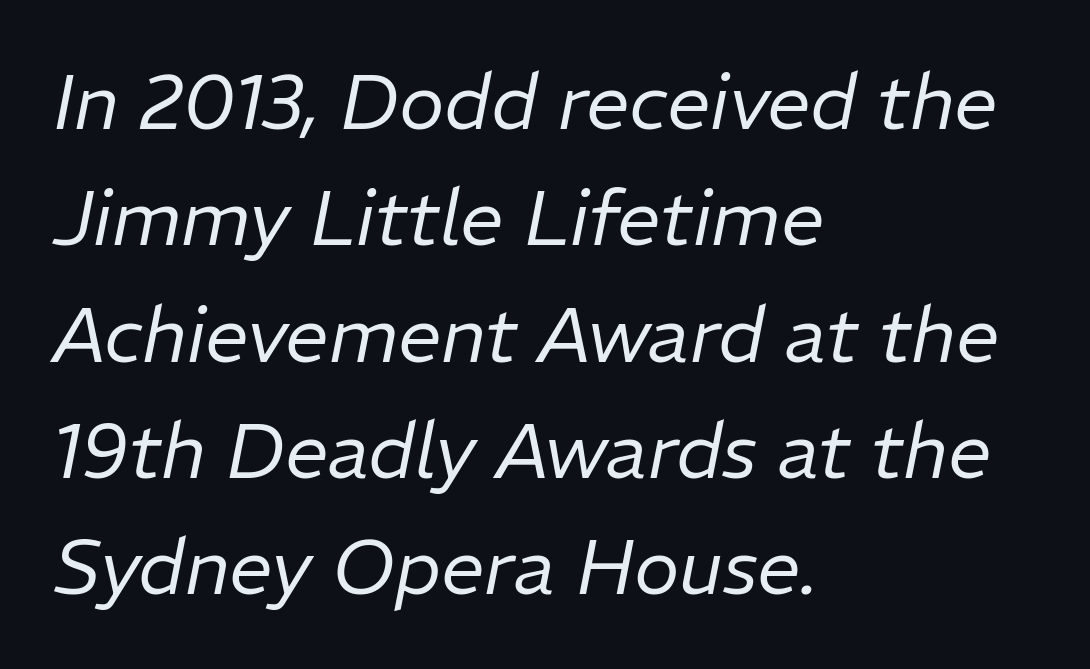
The image shows 77 px regular-weight type, italic (leaning right); set left-aligned, normal line spacing (1.51x), normal letter spacing, not underlined; low stroke contrast and a medium x-height.
